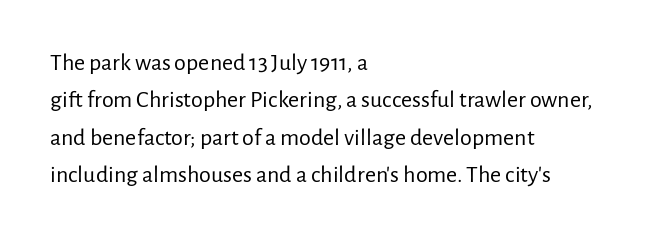
{"italic": "no", "bold": "no", "underline": "no", "align": "left", "line_spacing": "normal", "line_spacing_ratio": 1.56, "letter_spacing": "normal", "letter_spacing_em": 0.0, "glyph_px": 24}
